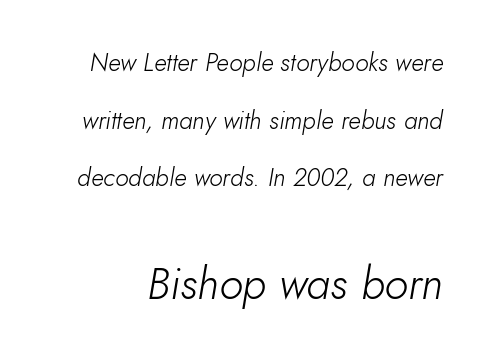
{"italic": "yes", "lean": "right", "slant_degrees": 10, "bold": "no", "weight": "light", "width": "normal", "stroke_contrast": "low", "x_height": "small", "monospaced": "no", "underline": "no", "line_spacing": "loose", "line_spacing_ratio": 2.31, "letter_spacing": "normal", "letter_spacing_em": 0.0, "larger_block": "second", "size_ratio": 1.76, "glyph_px": 44}
